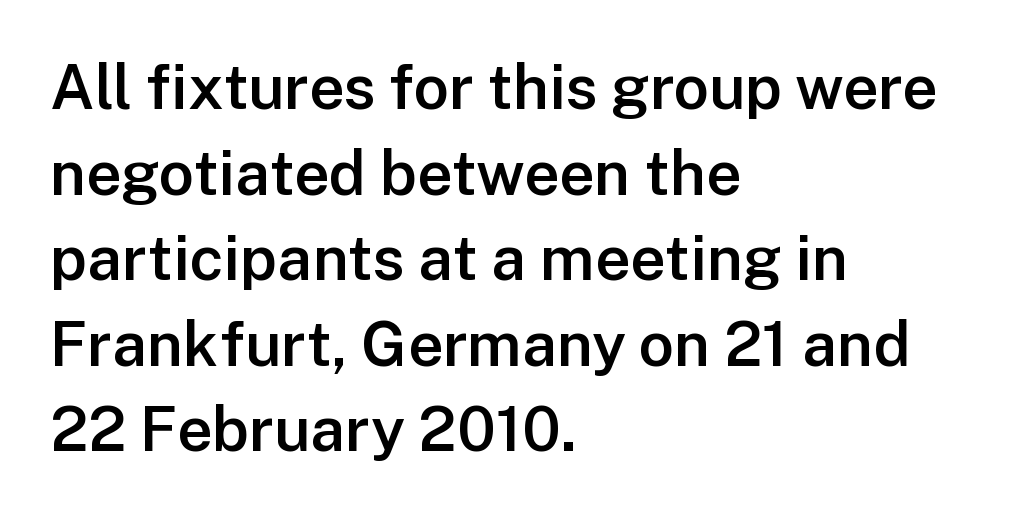
The image shows 62 px semibold sans-serif type, upright; set left-aligned, normal line spacing (1.38x), normal letter spacing, not underlined; low stroke contrast and a medium x-height.
